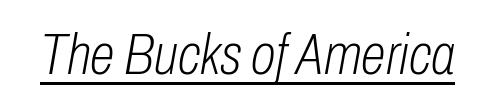
{"italic": "yes", "lean": "right", "slant_degrees": 10, "bold": "no", "weight": "light", "width": "condensed", "stroke_contrast": "low", "x_height": "medium", "monospaced": "no", "underline": "yes", "letter_spacing": "normal", "letter_spacing_em": 0.0, "glyph_px": 57}
